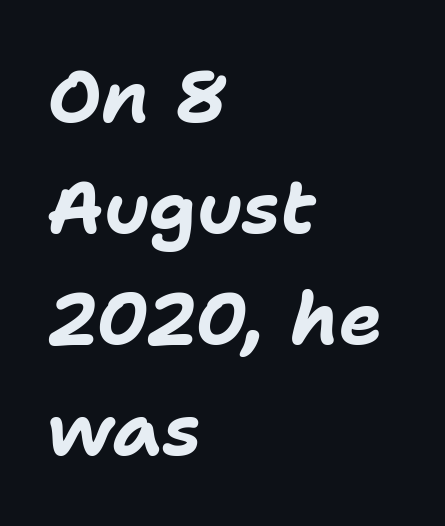
The image shows 73 px bold type, italic (leaning right); set left-aligned, normal line spacing (1.52x), normal letter spacing, not underlined; low stroke contrast and a medium x-height.
